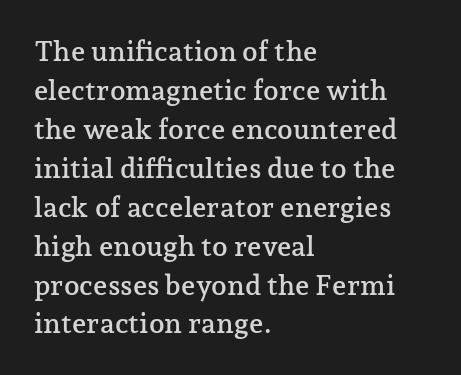
The text was rendered using a seriffed face with decorative stroke endings. Leftover space on each line is placed entirely after the last word. The font's upright variant was chosen for this text. Here the designer chose a conventional face with non-uniform glyph widths.
